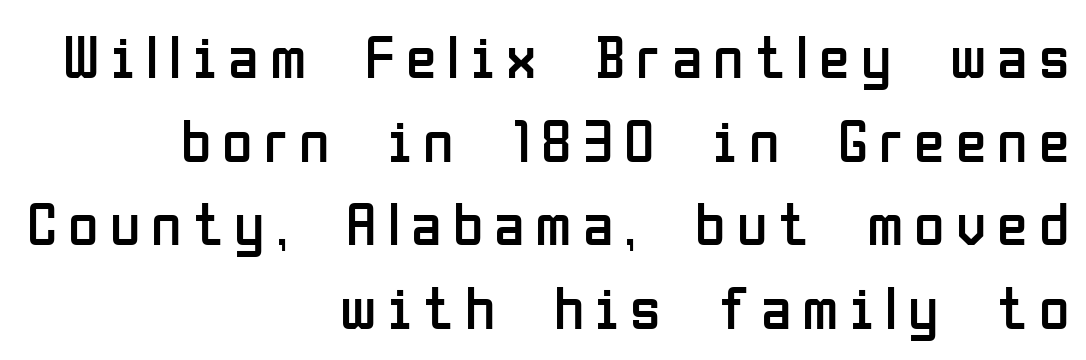
The image shows 62 px regular-weight, condensed sans-serif type, upright; set right-aligned, normal line spacing (1.35x), not underlined; low stroke contrast and a medium x-height.
